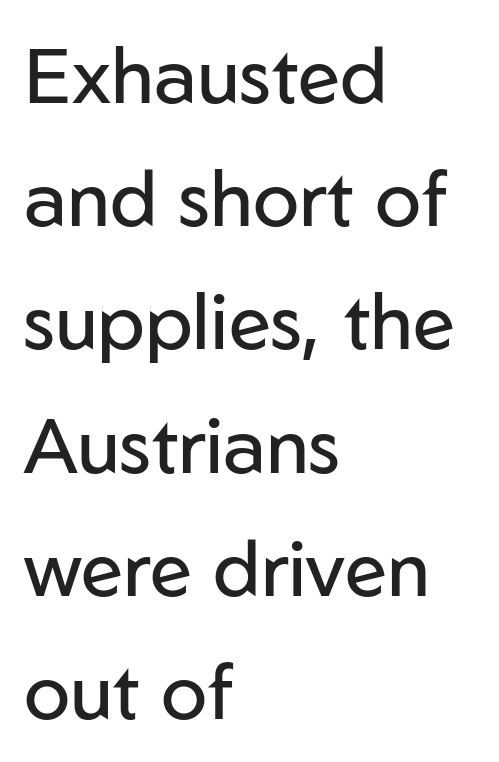
Q: Is the text bold? A: No.
Q: Is the text italic (slanted)? A: No, it is upright.
Q: Is the typeface a serif or a sans-serif typeface? A: Sans-serif.
Q: Is the text underlined? A: No.
Q: How is the paragraph aligned? A: Left-aligned.
Q: Is the spacing between letters normal or unusually wide? A: Normal.
Q: Is the spacing between lines tight, normal or loose? A: Normal.
Q: Width (condensed, normal, or wide)? A: Normal.
Q: Stroke contrast? A: Low.
Q: x-height? A: Medium.
Q: Monospaced? A: No.
